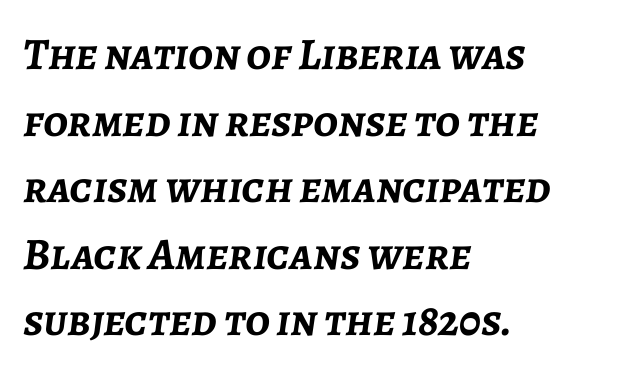
If you drew a line through each stem, it would be angled. Students, observe: this is what conventionally led text looks like. The rendering uses natural spacing where letterforms have individual widths. Caption: bold face, heavy strokes. Between one letter and the next there's only the usual sliver of space. The string is rendered with underlining switched off.
